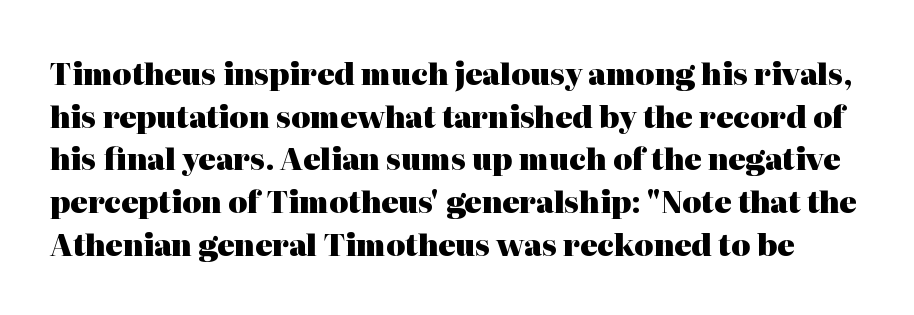
Look at the stroke-to-counter ratio: heavy, a bold. Is this a sans? No — the strokes have serifs. The letters sit at their default tracking, neither squeezed nor spread. Designer's note — italics off, roman on. Type without underlining. Vertically, the passage feels balanced, rows spaced as you'd expect.
